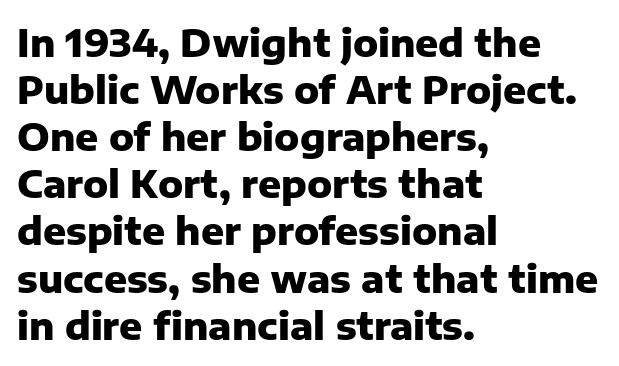
{"serif": "no", "italic": "no", "bold": "yes", "weight": "heavy", "width": "normal", "stroke_contrast": "low", "x_height": "medium", "monospaced": "no", "underline": "no", "align": "left", "line_spacing_ratio": 1.24, "letter_spacing": "normal", "letter_spacing_em": 0.0, "glyph_px": 38}
